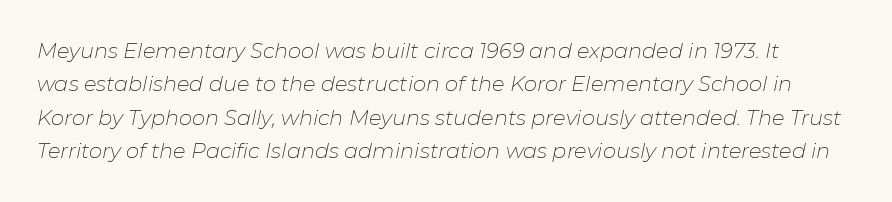
Q: Is the text bold? A: No.
Q: Is the text italic (slanted)? A: Yes, it leans right by about 11 degrees.
Q: Is the text underlined? A: No.
Q: Is the spacing between letters normal or unusually wide? A: Normal.
Q: Is the spacing between lines tight, normal or loose? A: Normal.
